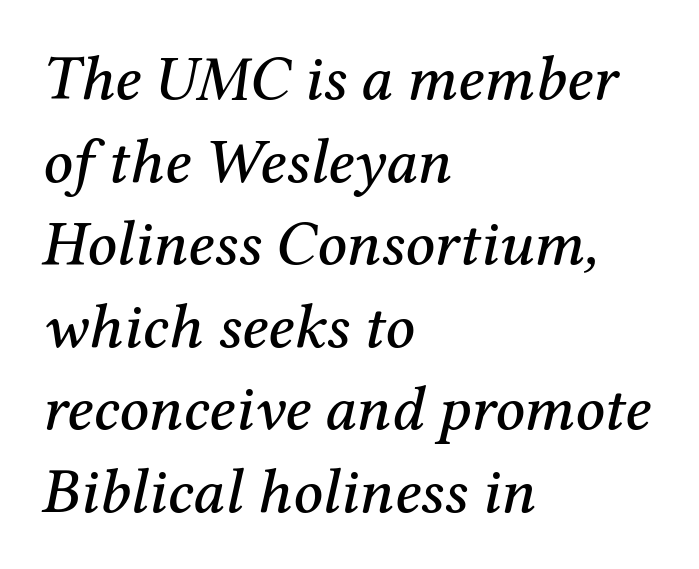
Are there feet on the stems? There are — it's a serif. The lettering tilts uniformly, giving the passage an italic look. Regarding leading, the lines here are spaced in the standard way. Here the designer chose a conventional face with non-uniform glyph widths. Which margin do the lines hug? The left one — the right edge is uneven.
